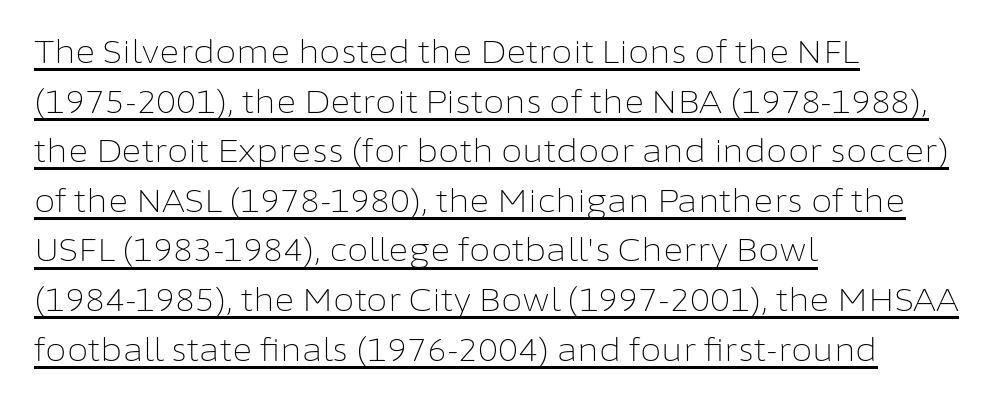
{"serif": "no", "italic": "no", "bold": "no", "weight": "light", "width": "normal", "stroke_contrast": "low", "x_height": "medium", "monospaced": "no", "underline": "yes", "align": "left", "line_spacing": "normal", "line_spacing_ratio": 1.6, "letter_spacing": "normal", "letter_spacing_em": 0.0, "glyph_px": 31}
